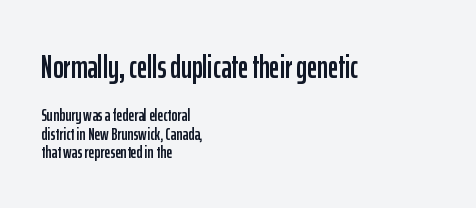
{"serif": "no", "italic": "no", "width": "condensed", "stroke_contrast": "low", "x_height": "medium", "monospaced": "no", "underline": "no", "align": "left", "line_spacing": "tight", "line_spacing_ratio": 1.04, "letter_spacing": "normal", "letter_spacing_em": 0.0, "larger_block": "first", "size_ratio": 1.78, "glyph_px": 32}
